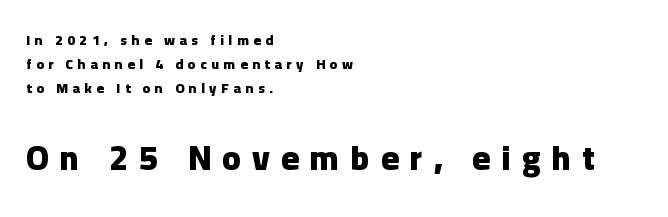
The image shows 34 px heavy sans-serif type, upright; set left-aligned, line spacing 1.72x, unusually wide letter spacing (+0.33 em), not underlined; the second (bottom) block is 2.43x larger; low stroke contrast and a medium x-height.
